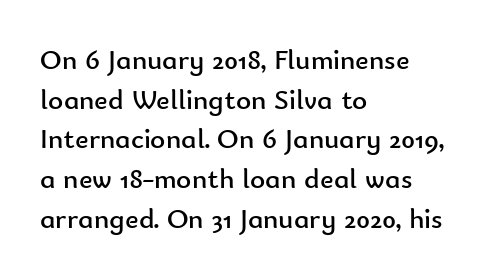
{"serif": "no", "italic": "no", "bold": "no", "weight": "regular", "width": "normal", "stroke_contrast": "low", "x_height": "small", "monospaced": "no", "underline": "no", "align": "left", "line_spacing": "normal", "line_spacing_ratio": 1.37, "letter_spacing": "normal", "letter_spacing_em": 0.0, "glyph_px": 29}
